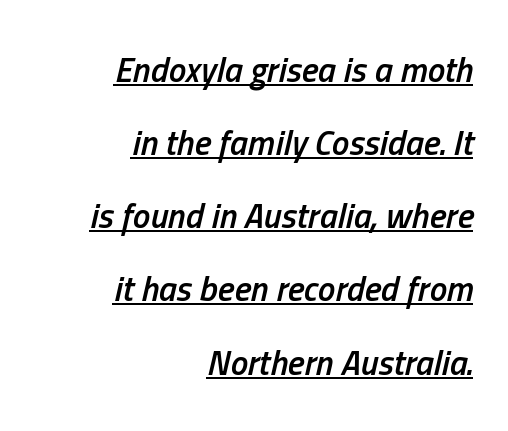
{"italic": "yes", "lean": "right", "slant_degrees": 13, "bold": "semi", "weight": "semibold", "width": "condensed", "stroke_contrast": "low", "x_height": "medium", "monospaced": "no", "underline": "yes", "align": "right", "line_spacing": "loose", "line_spacing_ratio": 2.09, "letter_spacing": "normal", "letter_spacing_em": 0.0, "glyph_px": 35}
